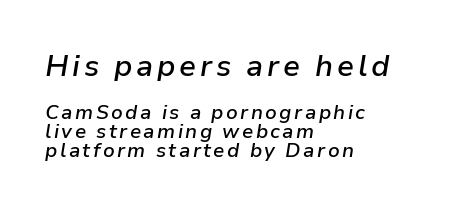
{"italic": "yes", "lean": "right", "slant_degrees": 9, "bold": "semi", "weight": "semibold", "width": "normal", "stroke_contrast": "low", "x_height": "medium", "monospaced": "no", "underline": "no", "align": "left", "line_spacing": "tight", "line_spacing_ratio": 0.96, "larger_block": "first", "size_ratio": 1.5, "glyph_px": 30}
